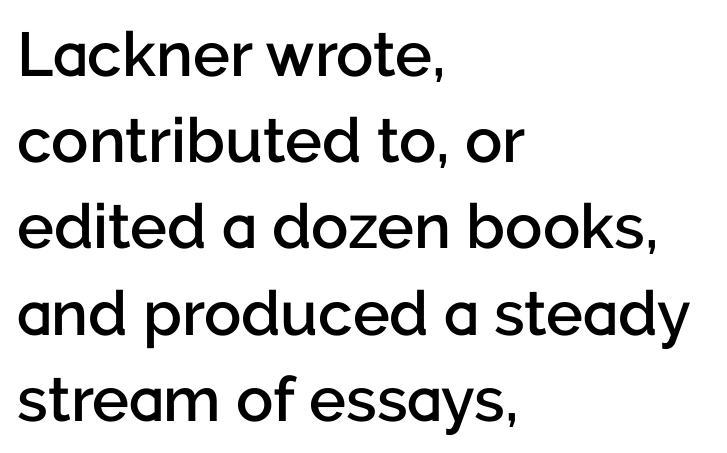
Q: Is the text bold? A: Semi-bold.
Q: Is the text italic (slanted)? A: No, it is upright.
Q: Is the typeface a serif or a sans-serif typeface? A: Sans-serif.
Q: Is the text underlined? A: No.
Q: How is the paragraph aligned? A: Left-aligned.
Q: Is the spacing between letters normal or unusually wide? A: Normal.
Q: Is the spacing between lines tight, normal or loose? A: Normal.
Q: Width (condensed, normal, or wide)? A: Normal.
Q: Stroke contrast? A: Low.
Q: x-height? A: Medium.
Q: Monospaced? A: No.
